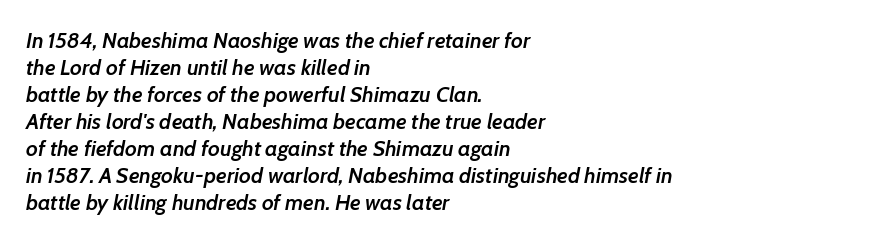
The image shows 22 px text type, italic (leaning right); set left-aligned, line spacing 1.23x, normal letter spacing, not underlined.
